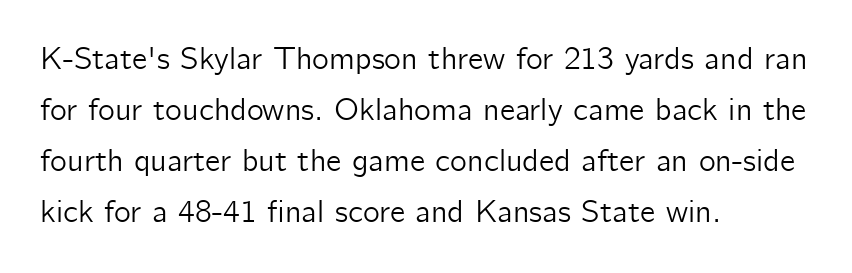
Q: Is the text italic (slanted)? A: No, it is upright.
Q: Is the typeface a serif or a sans-serif typeface? A: Sans-serif.
Q: Is the text underlined? A: No.
Q: How is the paragraph aligned? A: Left-aligned.
Q: Is the spacing between letters normal or unusually wide? A: Normal.
Q: Is the spacing between lines tight, normal or loose? A: Normal.
Q: Width (condensed, normal, or wide)? A: Normal.
Q: Stroke contrast? A: Low.
Q: x-height? A: Medium.
Q: Monospaced? A: No.
